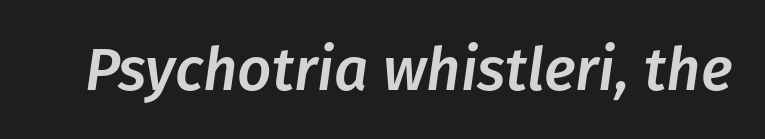
Compared with ordinary roman type, these characters are visibly tilted. Spacing verdict: proportional, widths tailored to each character. No word sits above an underline. Glyph-to-glyph distance matches everyday printed text.
